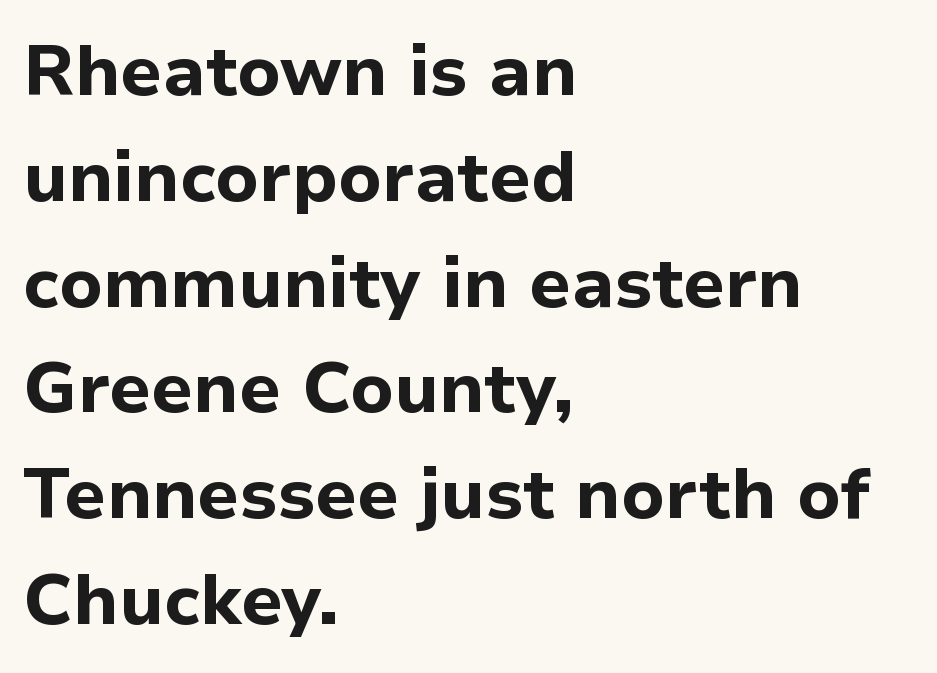
The image shows 71 px bold sans-serif type, upright; set left-aligned, normal line spacing (1.49x), normal letter spacing, not underlined; low stroke contrast and a medium x-height.
